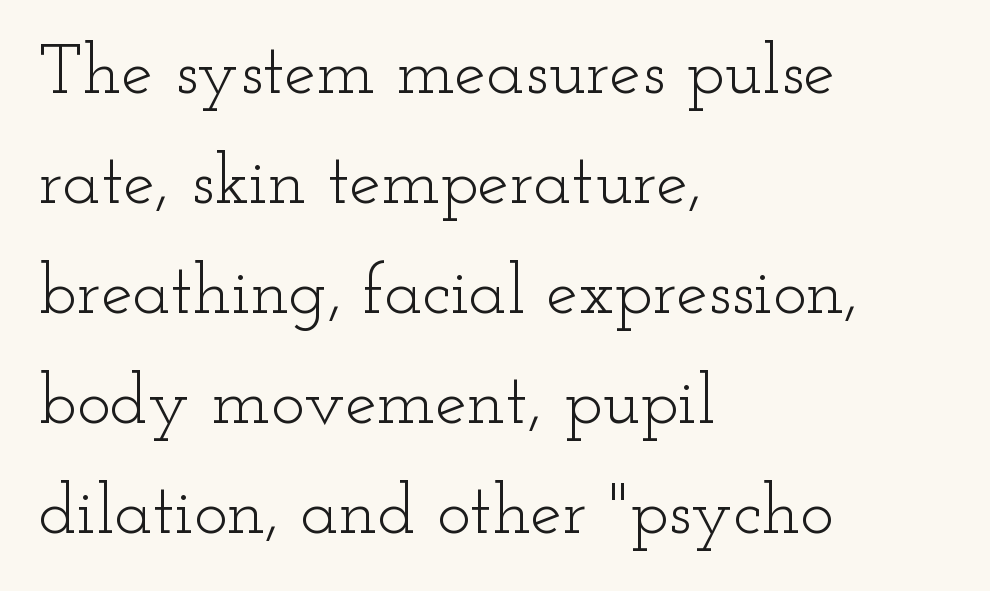
The passage shown stacks its lines at a standard gap. Italic? Not at all — the glyphs are vertical. Spacing verdict: proportional, widths tailored to each character. The space beneath each line is pristine and unruled. Old-style or modern, the face here clearly has serifs.
